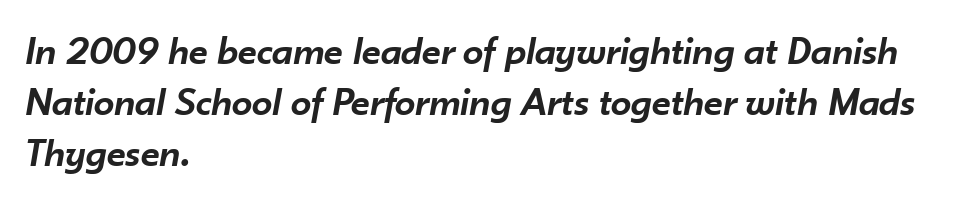
One glance says typical: line gaps are just what's usual. Any mark beneath the type? The region is blank. Tracking value appears to be zero — textbook default spacing. Character widths vary here, with narrow letters taking less room than wide ones. Caption: multi-line text, flush left, ragged right. The passage shown is semibold, sitting just below true bold.
